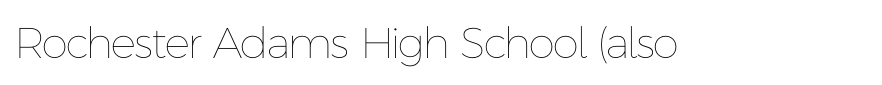
Letters have the restrained weight of plain body copy at most. No extra tracking has been applied to these lines. A clean baseline with only descenders dipping below it. Note the varied advance widths — an 'i' is clearly narrower than an 'm'.
